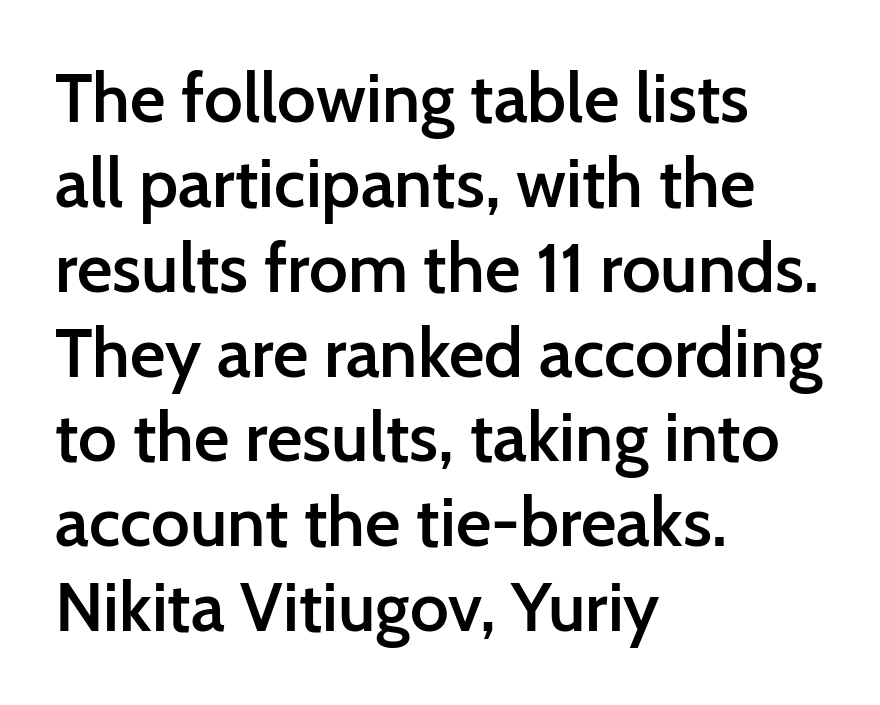
The image shows 69 px semibold sans-serif type, upright; set left-aligned, line spacing 1.23x, normal letter spacing, not underlined; low stroke contrast and a medium x-height.
